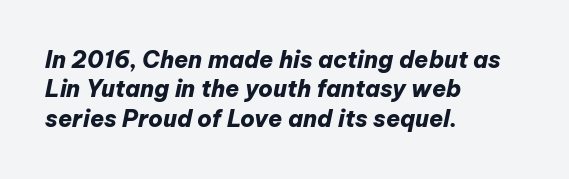
Q: Is the text bold? A: Yes.
Q: Is the text italic (slanted)? A: Yes, it leans right by about 12 degrees.
Q: Is the text underlined? A: No.
Q: How is the paragraph aligned? A: Left-aligned.
Q: Is the spacing between letters normal or unusually wide? A: Normal.
Q: Is the spacing between lines tight, normal or loose? A: Normal.
